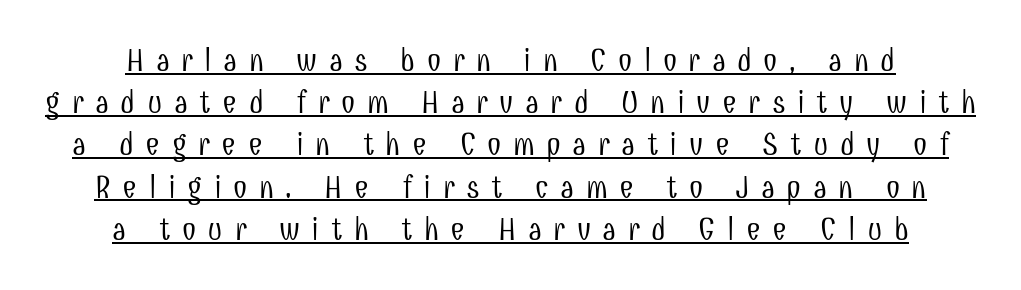
Q: Is the text bold? A: No.
Q: Is the text italic (slanted)? A: No, it is upright.
Q: Is the typeface a serif or a sans-serif typeface? A: Sans-serif.
Q: Is the text underlined? A: Yes.
Q: How is the paragraph aligned? A: Centered.
Q: Is the spacing between letters normal or unusually wide? A: Unusually wide.
Q: Is the spacing between lines tight, normal or loose? A: Normal.
Q: Width (condensed, normal, or wide)? A: Condensed.
Q: Stroke contrast? A: Low.
Q: x-height? A: Medium.
Q: Monospaced? A: No.
